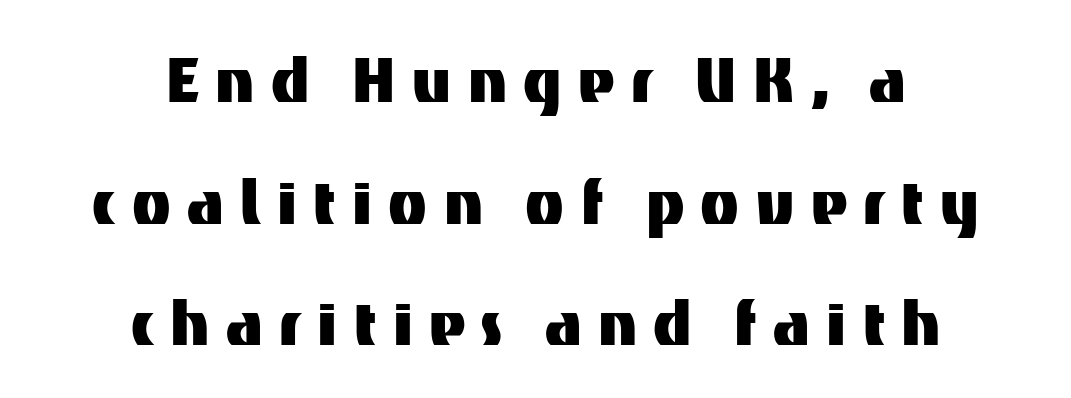
The image shows 79 px sans-serif type, upright; set centered, normal line spacing (1.54x), unusually wide letter spacing (+0.21 em), not underlined; medium stroke contrast and a medium x-height.
